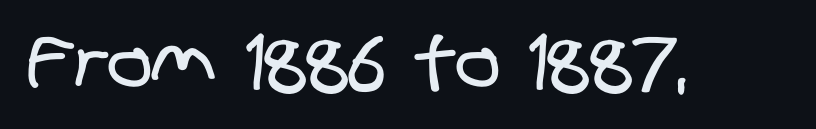
Check the space under the baseline: it is left empty. Typographically, this falls in the sans-serif category. Think of a printed novel: that variable character pitch is what you see here. There is no visible air inserted between adjacent glyphs.
